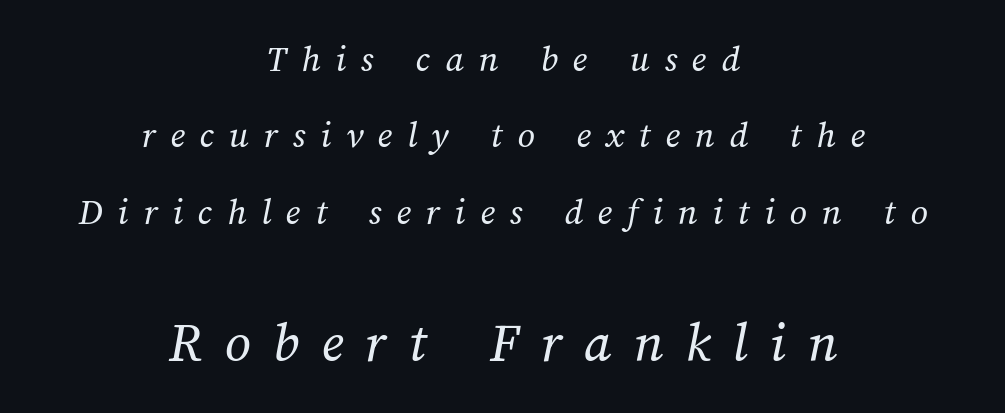
Vertically, the passage feels expansive, rows floating well apart. Where is the straight margin? There isn't one; the lines are centered. Compare the two chunks: the lower has the greater cap height. You could not count columns in this text — the font is proportionally spaced. Honestly, there is no underline to notice here at all. Is the type heavy? It reads as light-to-regular instead.
